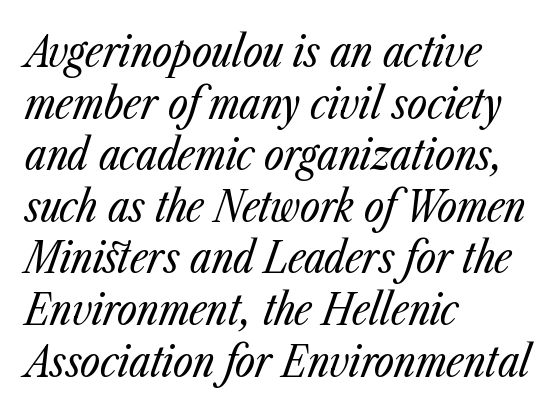
Weight: in the light-to-regular range. Characters follow at the spacing the type designer built in. Descenders are the only things crossing below the line. The face used here is proportionally spaced, like ordinary book or web type. An italicized treatment has been applied to the whole sample.
